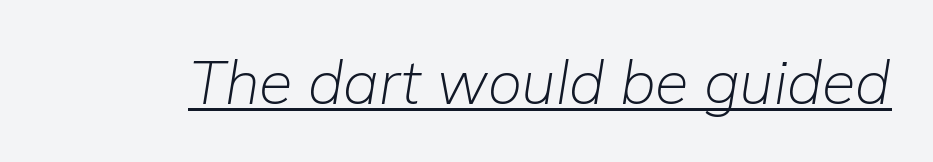
Q: Is the text bold? A: No.
Q: Is the text italic (slanted)? A: Yes, it leans right by about 9 degrees.
Q: Is the text underlined? A: Yes.
Q: Is the spacing between letters normal or unusually wide? A: Normal.
Q: Width (condensed, normal, or wide)? A: Normal.
Q: Stroke contrast? A: Low.
Q: x-height? A: Medium.
Q: Monospaced? A: No.
